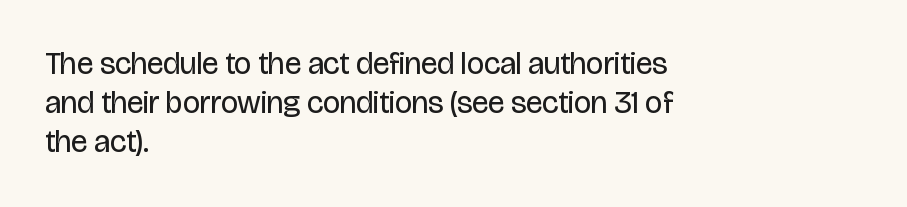
The rendering uses a moderate line-height, typical for paragraphs. The gaps between neighbouring characters are ordinary and unremarkable. The rendering uses natural spacing where letterforms have individual widths. Does the type have serifs? No, each stem ends abruptly. Weight: regular or lighter. Style check: upright.
